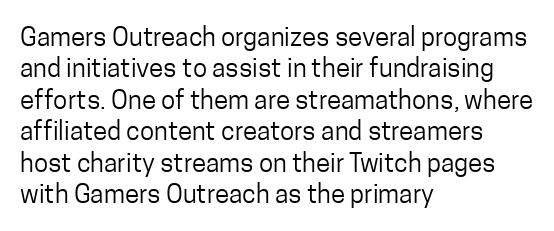
What stands out about the letter spacing? Nothing — it is the standard amount. The rendering anchors every line to the left-hand side. A light-to-regular cut is what we see here. Ordinary non-slanted type is in use.
